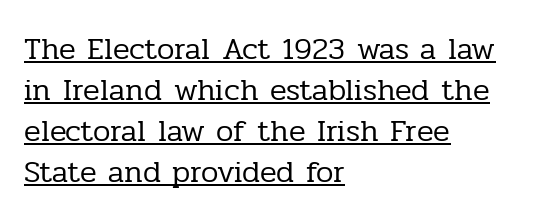
The image shows 31 px regular-weight serif type, upright; set left-aligned, normal line spacing (1.32x), normal letter spacing, underlined; low stroke contrast and a medium x-height.
